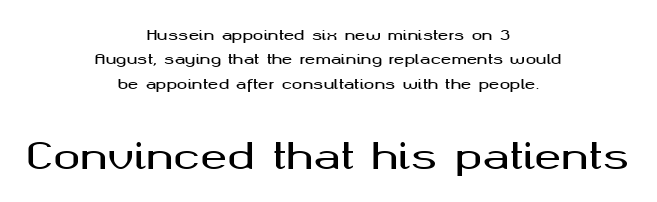
Does the lettering tilt? It doesn't — this is upright. This rendering uses center alignment, leaving both contours irregular but symmetric. Varying glyph widths throughout — classic text-font behaviour. Size contrast runs from small at the top to large at the bottom. Nothing unusual about the tracking: characters are spaced as the font intends.
